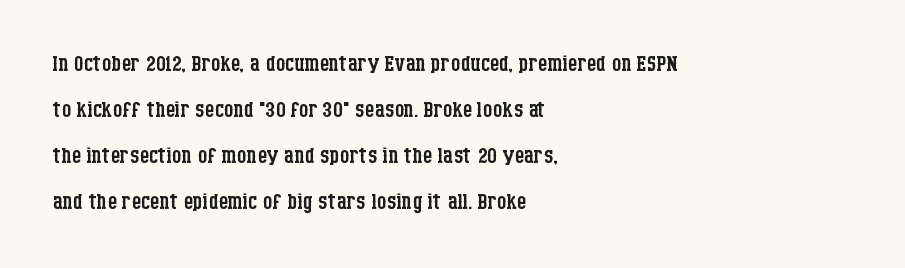
Q: Is the text bold? A: No.
Q: Is the text italic (slanted)? A: No, it is upright.
Q: Is the typeface a serif or a sans-serif typeface? A: Serif.
Q: Is the text underlined? A: No.
Q: How is the paragraph aligned? A: Left-aligned.
Q: Is the spacing between letters normal or unusually wide? A: Normal.
Q: Is the spacing between lines tight, normal or loose? A: Normal.
Q: Width (condensed, normal, or wide)? A: Condensed.
Q: Stroke contrast? A: Low.
Q: x-height? A: Large.
Q: Monospaced? A: No.
